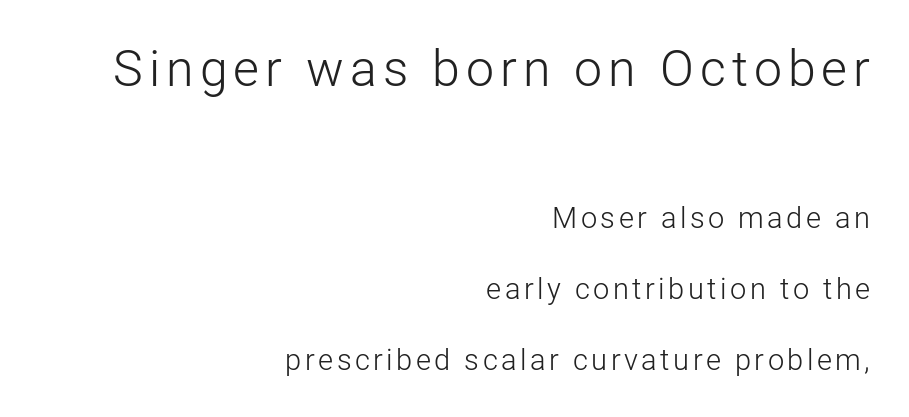
Q: Is the text bold? A: No.
Q: Is the text italic (slanted)? A: No, it is upright.
Q: Is the typeface a serif or a sans-serif typeface? A: Sans-serif.
Q: Is the text underlined? A: No.
Q: How is the paragraph aligned? A: Right-aligned.
Q: Is the spacing between lines tight, normal or loose? A: Loose.
Q: Which block of text is set in a larger size, the first (top) or the second (bottom)? A: The first (top) one.
Q: Width (condensed, normal, or wide)? A: Normal.
Q: Stroke contrast? A: Low.
Q: x-height? A: Medium.
Q: Monospaced? A: No.
